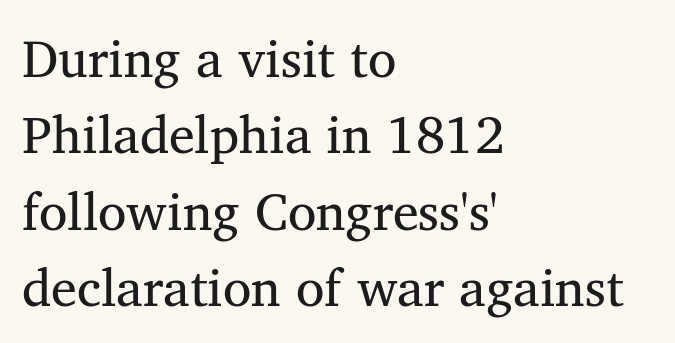
{"serif": "yes", "italic": "no", "bold": "no", "weight": "regular", "width": "normal", "stroke_contrast": "medium", "x_height": "medium", "monospaced": "no", "underline": "no", "align": "left", "line_spacing": "normal", "line_spacing_ratio": 1.47, "letter_spacing": "normal", "letter_spacing_em": 0.0, "glyph_px": 52}
